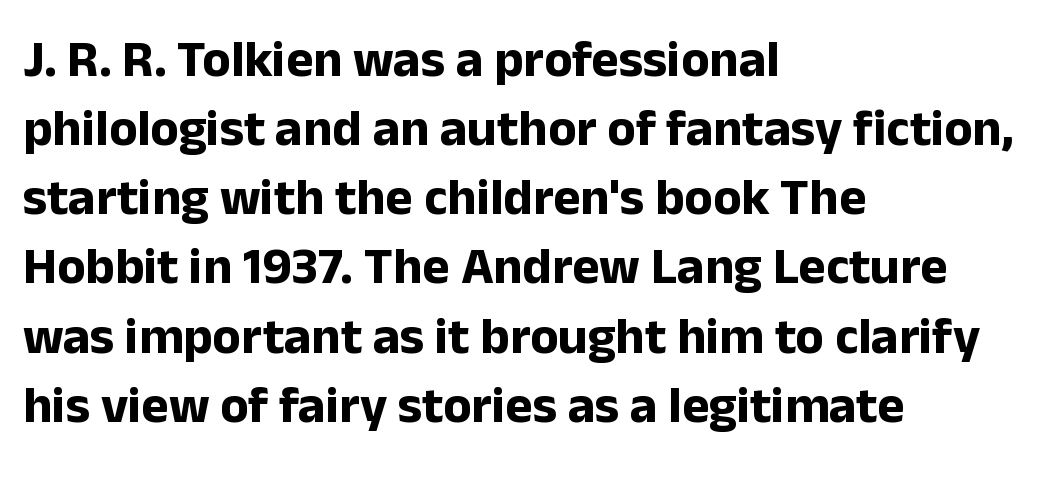
Each word holds together tightly as a unit, with standard inter-letter gaps. Think of a printed novel: that variable character pitch is what you see here. The zone under the glyphs is completely vacant. It's the straight-up-and-down kind of type. Does the copy run flush right? No — it runs flush left. Look at the stroke-to-counter ratio: heavy, a bold.
